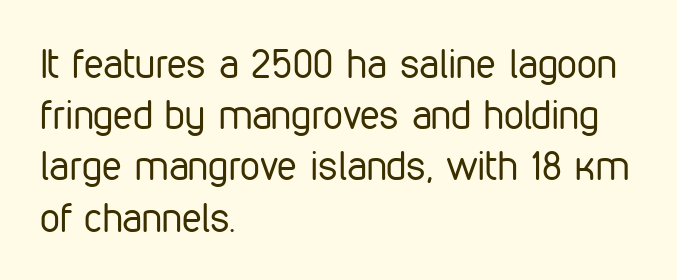
Q: Is the text bold? A: No.
Q: Is the text italic (slanted)? A: No, it is upright.
Q: Is the typeface a serif or a sans-serif typeface? A: Sans-serif.
Q: Is the text underlined? A: No.
Q: How is the paragraph aligned? A: Left-aligned.
Q: Is the spacing between letters normal or unusually wide? A: Normal.
Q: Is the spacing between lines tight, normal or loose? A: Normal.
Q: Width (condensed, normal, or wide)? A: Condensed.
Q: Stroke contrast? A: Low.
Q: x-height? A: Medium.
Q: Monospaced? A: No.
